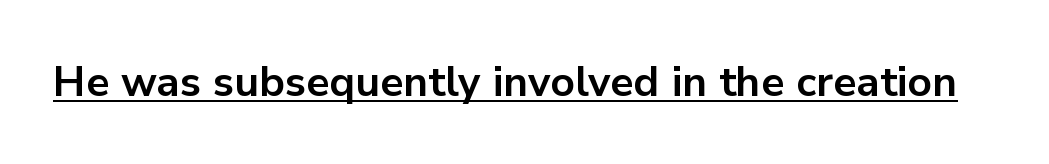
The image shows 42 px bold sans-serif type, upright; set normal letter spacing, underlined; low stroke contrast and a medium x-height.
